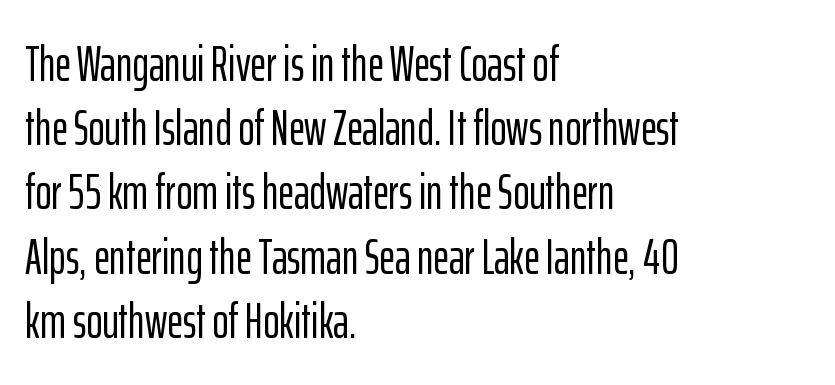
Q: Is the text italic (slanted)? A: No, it is upright.
Q: Is the typeface a serif or a sans-serif typeface? A: Sans-serif.
Q: Is the text underlined? A: No.
Q: How is the paragraph aligned? A: Left-aligned.
Q: Is the spacing between letters normal or unusually wide? A: Normal.
Q: Is the spacing between lines tight, normal or loose? A: Normal.
Q: Width (condensed, normal, or wide)? A: Condensed.
Q: Stroke contrast? A: Low.
Q: x-height? A: Medium.
Q: Monospaced? A: No.
